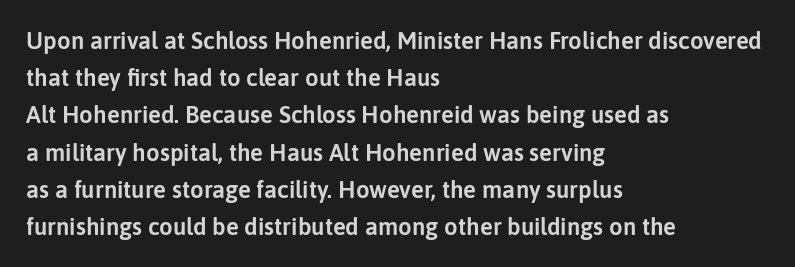
Q: Is the text italic (slanted)? A: No, it is upright.
Q: Is the text underlined? A: No.
Q: How is the paragraph aligned? A: Left-aligned.
Q: Is the spacing between letters normal or unusually wide? A: Normal.
Q: Is the spacing between lines tight, normal or loose? A: Normal.
